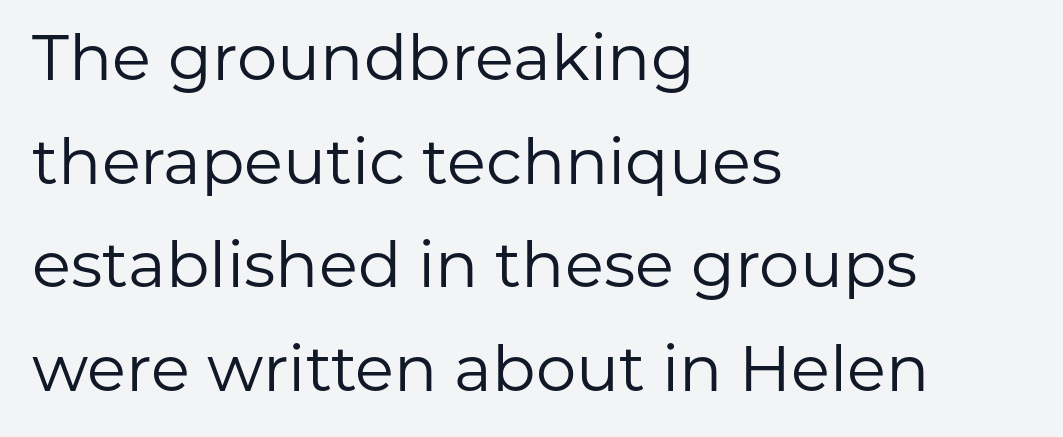
The image shows 64 px regular-weight sans-serif type, upright; set left-aligned, normal line spacing (1.62x), normal letter spacing, not underlined; low stroke contrast and a medium x-height.
